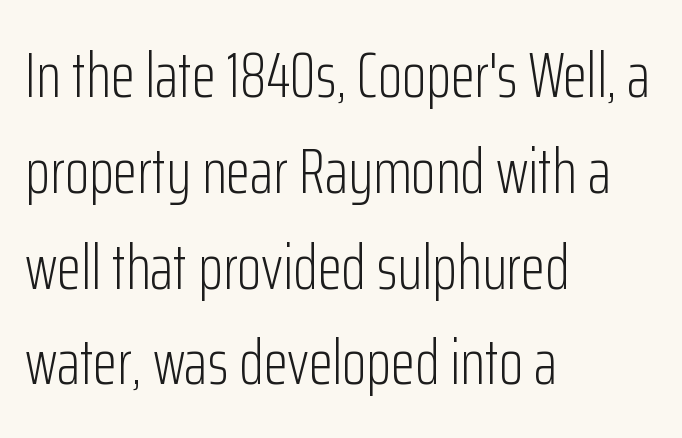
{"serif": "no", "italic": "no", "bold": "no", "weight": "light", "width": "condensed", "stroke_contrast": "low", "x_height": "medium", "monospaced": "no", "underline": "no", "align": "left", "line_spacing": "normal", "line_spacing_ratio": 1.52, "letter_spacing": "normal", "letter_spacing_em": 0.0, "glyph_px": 63}
